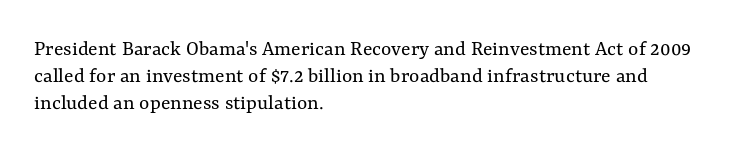
Beneath every word, the page is bare. The lettering holds an erect, upright posture throughout. Caption: face not bold, strokes unweighted. The gaps between neighbouring characters are ordinary and unremarkable.
